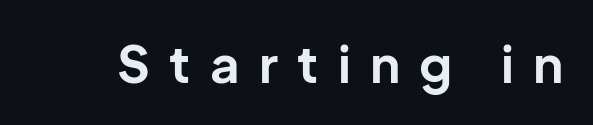
The image shows 51 px bold sans-serif type, upright; set unusually wide letter spacing (+0.38 em), not underlined; low stroke contrast and a medium x-height.
